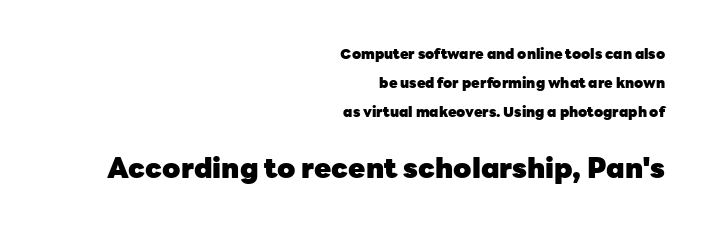
A sans-serif font was chosen for this passage. Typesetter's note — lower block bumped up in size, upper block left smaller. Standard letterfit; no display-style spreading of the glyphs. The string is rendered with underlining switched off.
